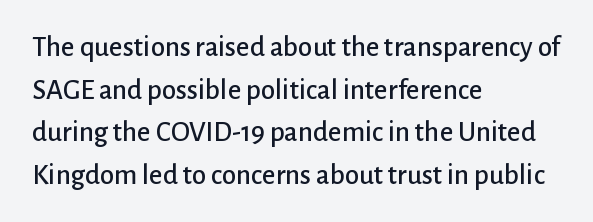
Honestly, there is no underline to notice here at all. Are there feet on the stems? There aren't — it's a sans. The lettering holds an erect, upright posture throughout. One-word summary of the alignment: left. Nothing unusual about the tracking: characters are spaced as the font intends. The space between consecutive lines is moderate.
